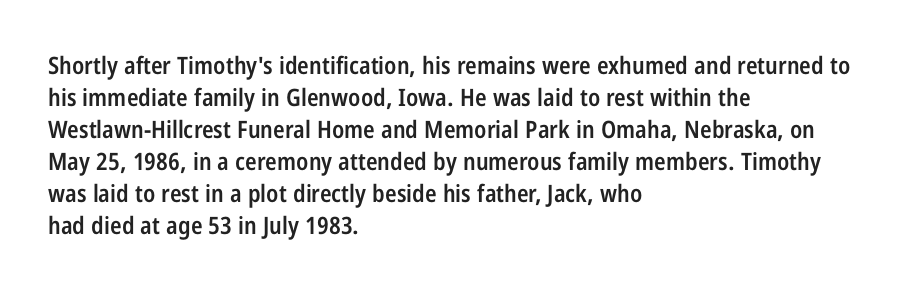
{"italic": "no", "bold": "semi", "underline": "no", "align": "left", "line_spacing": "normal", "line_spacing_ratio": 1.33, "letter_spacing": "normal", "letter_spacing_em": 0.0, "glyph_px": 24}
